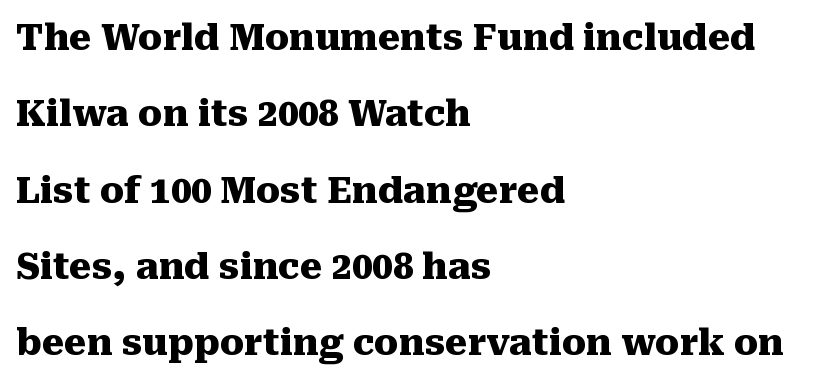
{"serif": "yes", "italic": "no", "bold": "yes", "weight": "heavy", "width": "normal", "stroke_contrast": "medium", "x_height": "medium", "monospaced": "no", "underline": "no", "align": "left", "line_spacing": "loose", "line_spacing_ratio": 2.12, "letter_spacing": "normal", "letter_spacing_em": 0.0, "glyph_px": 36}
